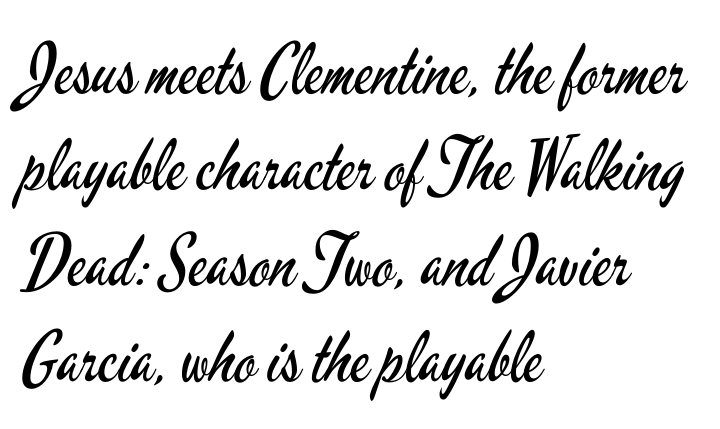
Is this a sans? Yes — the strokes have no serifs. The rendering keeps characters at their native spacing. Reading down the block, your eye returns to a fixed left position each line. This sample has the flowing, uneven cadence of proportional lettering.
